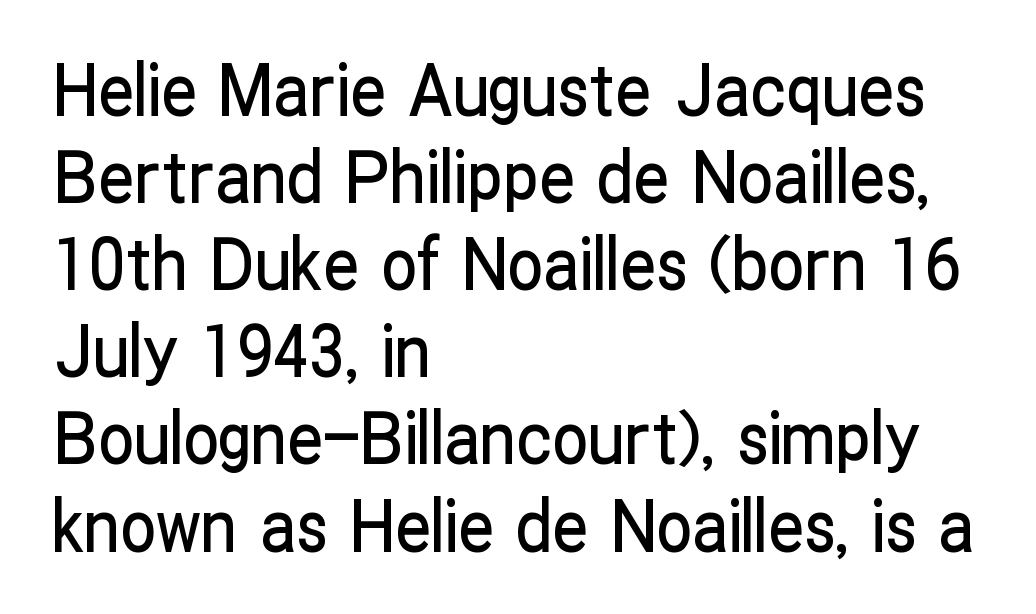
Q: Is the text italic (slanted)? A: No, it is upright.
Q: Is the typeface a serif or a sans-serif typeface? A: Sans-serif.
Q: Is the text underlined? A: No.
Q: How is the paragraph aligned? A: Left-aligned.
Q: Is the spacing between letters normal or unusually wide? A: Normal.
Q: Width (condensed, normal, or wide)? A: Condensed.
Q: Stroke contrast? A: Low.
Q: x-height? A: Medium.
Q: Monospaced? A: No.
